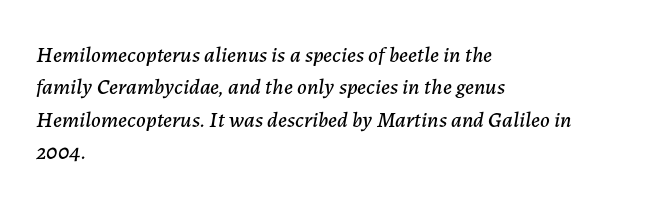
If you drew a line through each stem, it would be angled. The paragraph has a hard left edge and a soft right edge. Is there much room between lines? A standard amount, neither cramped nor airy. Descender tails drop into unmarked territory. Observe the ordinary spacing: letters are neighbours, not strangers.
